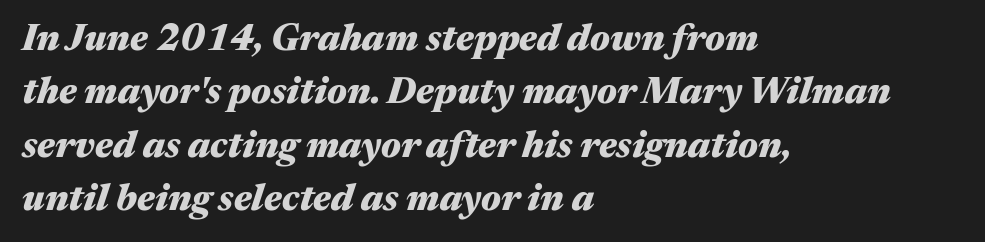
The image shows 37 px heavy, wide type, italic (leaning right); set left-aligned, normal line spacing (1.44x), normal letter spacing, not underlined; medium stroke contrast and a medium x-height.
